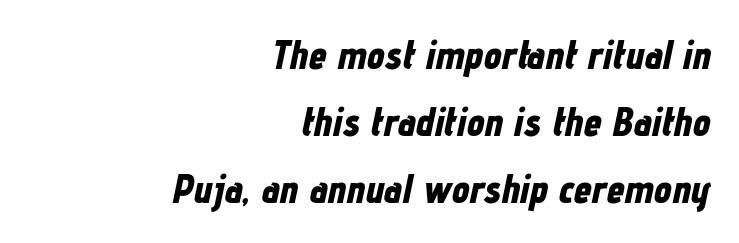
This rendering leaves character spacing at its baseline value. Tall strokes in this sample are angled rather than plumb. Each new line begins a customary step beneath the previous one. Stroke thickness is high; the sample reads as a true bold.
